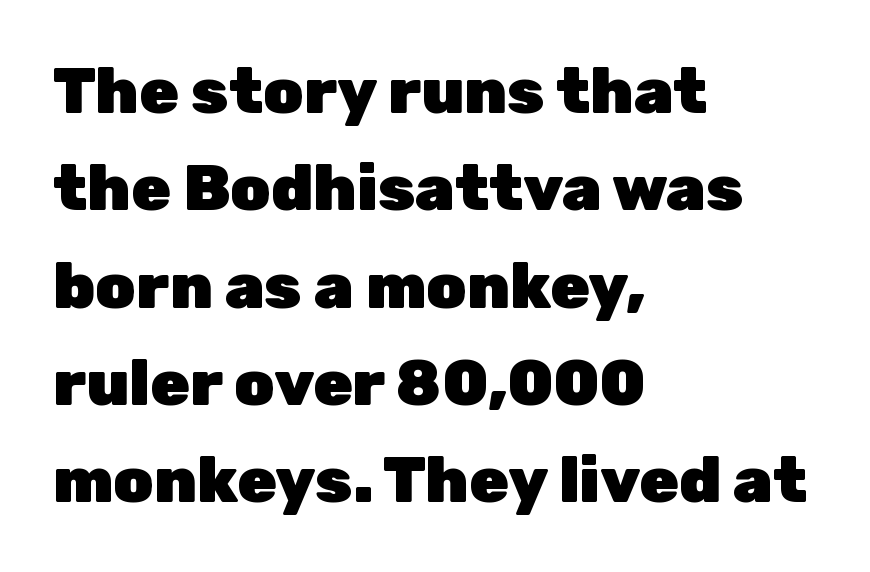
Q: Is the text bold? A: Yes.
Q: Is the text italic (slanted)? A: No, it is upright.
Q: Is the typeface a serif or a sans-serif typeface? A: Sans-serif.
Q: Is the text underlined? A: No.
Q: How is the paragraph aligned? A: Left-aligned.
Q: Is the spacing between letters normal or unusually wide? A: Normal.
Q: Is the spacing between lines tight, normal or loose? A: Normal.
Q: Width (condensed, normal, or wide)? A: Normal.
Q: Stroke contrast? A: Low.
Q: x-height? A: Medium.
Q: Monospaced? A: No.
